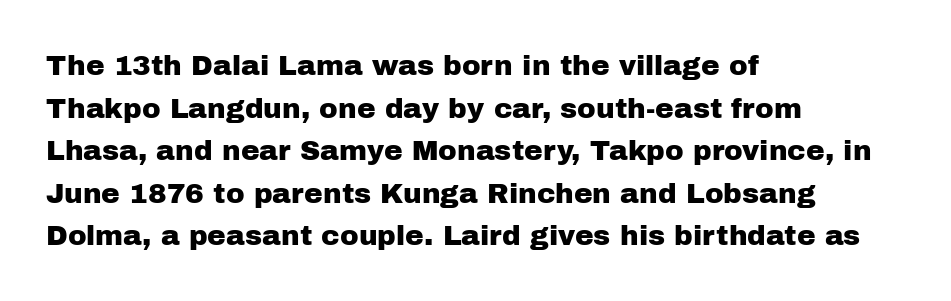
The image shows 28 px sans-serif type, upright; set left-aligned, normal line spacing (1.52x), normal letter spacing, not underlined; low stroke contrast and a medium x-height.
